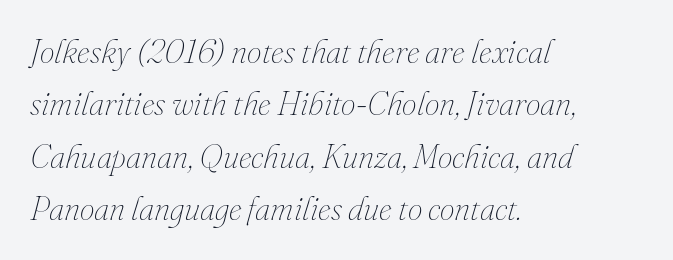
A clean baseline with only descenders dipping below it. Each letter keeps its own natural width here, so spacing adapts to shape. Default kerning and tracking; the words read as compact shapes. The axis of the letterforms is tilted away from vertical. Evenly set lines give the paragraph a standard silhouette.
